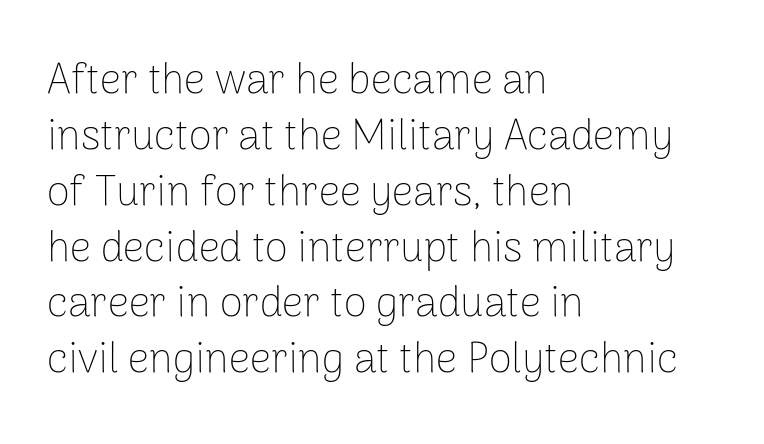
{"serif": "no", "italic": "no", "bold": "no", "weight": "thin", "width": "normal", "stroke_contrast": "low", "x_height": "medium", "monospaced": "no", "underline": "no", "align": "left", "line_spacing": "normal", "line_spacing_ratio": 1.33, "letter_spacing": "normal", "letter_spacing_em": 0.0, "glyph_px": 42}
